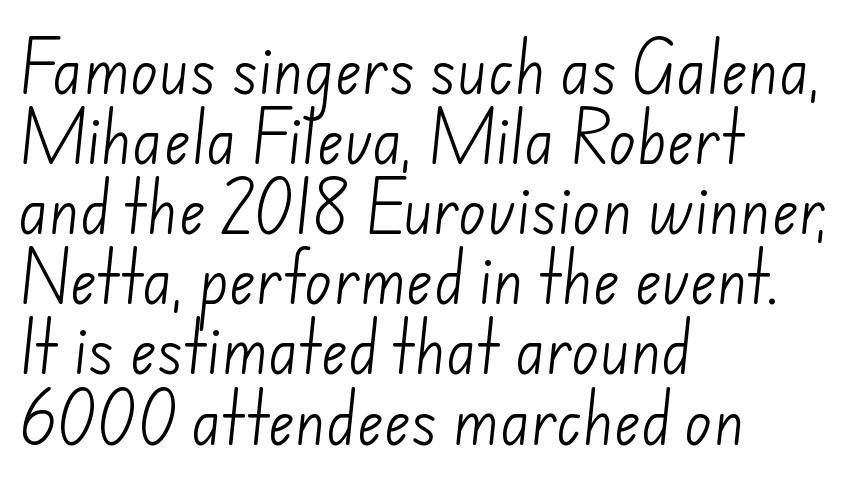
You could call the tracking neutral — neither tight nor loose. Examine the stroke ends and you'll find no serifs. This rendering uses left alignment, leaving the right contour irregular. Looks like regular typesetting: each glyph gets only the width it needs. Underlining? Definitely not there. The cut favours lightness, reaching ordinary text weight at its darkest.
